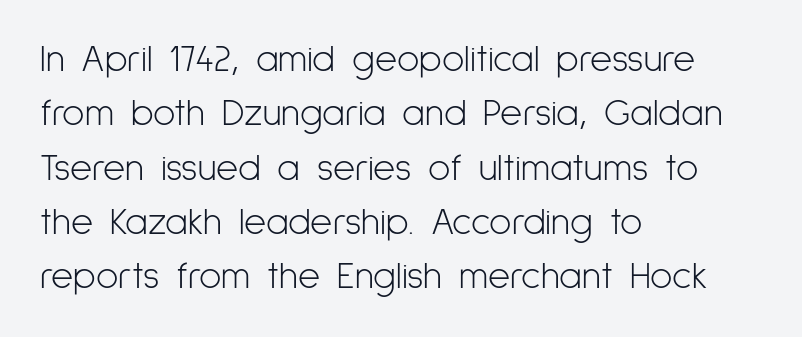
Q: Is the text bold? A: No.
Q: Is the text italic (slanted)? A: No, it is upright.
Q: Is the typeface a serif or a sans-serif typeface? A: Sans-serif.
Q: Is the text underlined? A: No.
Q: How is the paragraph aligned? A: Left-aligned.
Q: Is the spacing between letters normal or unusually wide? A: Normal.
Q: Is the spacing between lines tight, normal or loose? A: Normal.
Q: Width (condensed, normal, or wide)? A: Condensed.
Q: Stroke contrast? A: Low.
Q: x-height? A: Medium.
Q: Monospaced? A: No.
